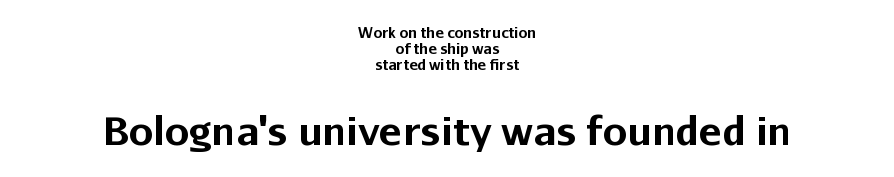
{"serif": "no", "italic": "no", "bold": "yes", "weight": "bold", "width": "normal", "stroke_contrast": "low", "x_height": "medium", "monospaced": "no", "underline": "no", "align": "center", "line_spacing": "tight", "line_spacing_ratio": 1.15, "letter_spacing": "normal", "letter_spacing_em": 0.0, "larger_block": "second", "size_ratio": 2.79, "glyph_px": 39}
